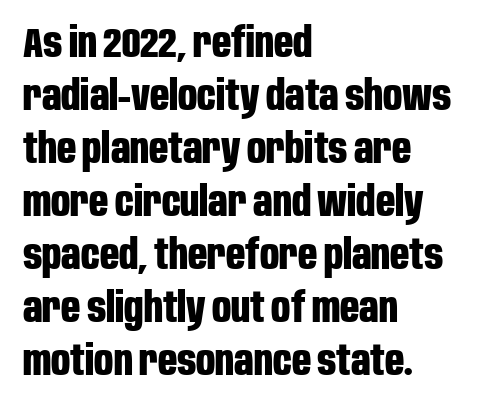
Q: Is the text bold? A: Yes.
Q: Is the text italic (slanted)? A: No, it is upright.
Q: Is the typeface a serif or a sans-serif typeface? A: Sans-serif.
Q: Is the text underlined? A: No.
Q: How is the paragraph aligned? A: Left-aligned.
Q: Is the spacing between letters normal or unusually wide? A: Normal.
Q: Is the spacing between lines tight, normal or loose? A: Normal.
Q: Width (condensed, normal, or wide)? A: Condensed.
Q: Stroke contrast? A: Low.
Q: x-height? A: Large.
Q: Monospaced? A: No.
